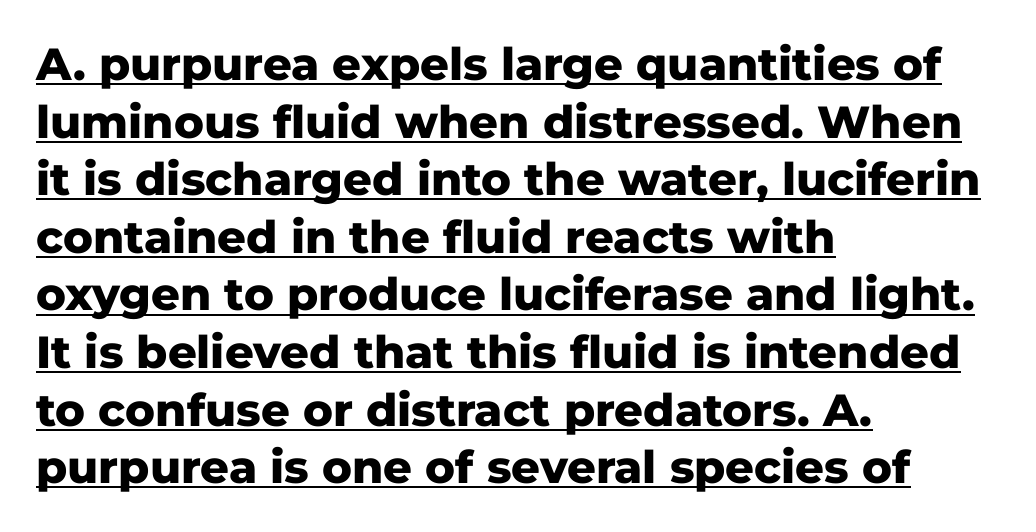
If you drew a line through each stem, it would be perfectly vertical. This rendering employs a face without finishing strokes, i.e., a sans-serif. Nothing unusual about the tracking: characters are spaced as the font intends. Character widths vary here, with narrow letters taking less room than wide ones. The typesetting leans heavy: a genuine bold. The words here are underlined.
